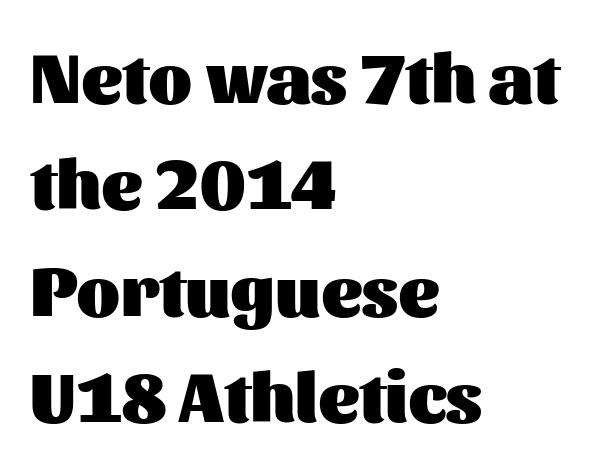
{"serif": "no", "italic": "no", "bold": "yes", "weight": "heavy", "width": "normal", "stroke_contrast": "medium", "x_height": "medium", "monospaced": "no", "underline": "no", "align": "left", "line_spacing": "normal", "line_spacing_ratio": 1.5, "letter_spacing": "normal", "letter_spacing_em": 0.0, "glyph_px": 71}
